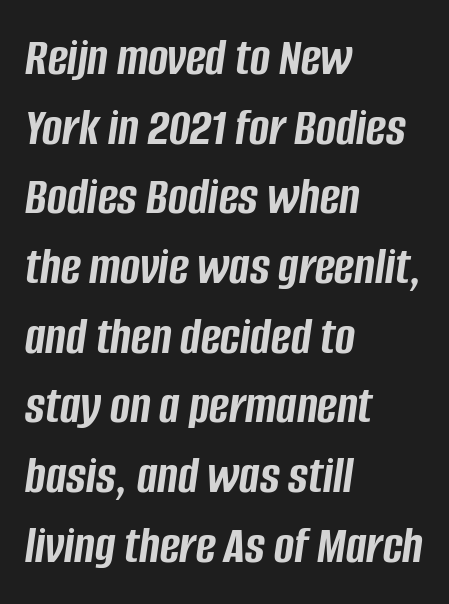
The image shows 54 px semibold, condensed type, italic (leaning right); set left-aligned, normal line spacing (1.29x), normal letter spacing, not underlined; low stroke contrast and a large x-height.
